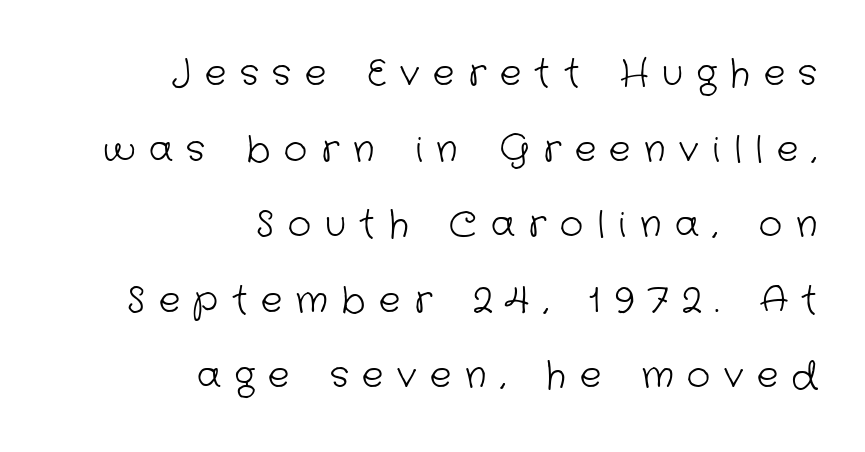
{"serif": "no", "bold": "no", "weight": "light", "width": "normal", "stroke_contrast": "low", "x_height": "medium", "monospaced": "no", "underline": "no", "align": "right", "line_spacing": "loose", "line_spacing_ratio": 2.1, "letter_spacing": "wide", "letter_spacing_em": 0.38, "glyph_px": 36}
